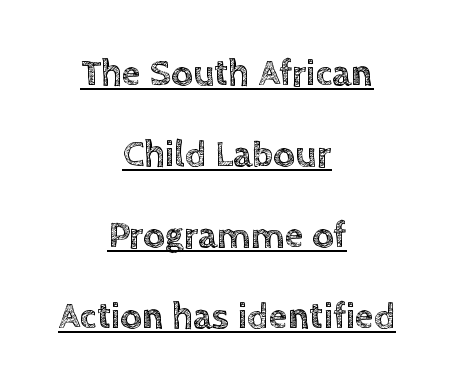
The lettering holds an erect, upright posture throughout. Do the characters align in a grid? No, the font is proportional. Does the leading feel generous? Absolutely, it's lavish. A rule runs beneath these lines of type.
